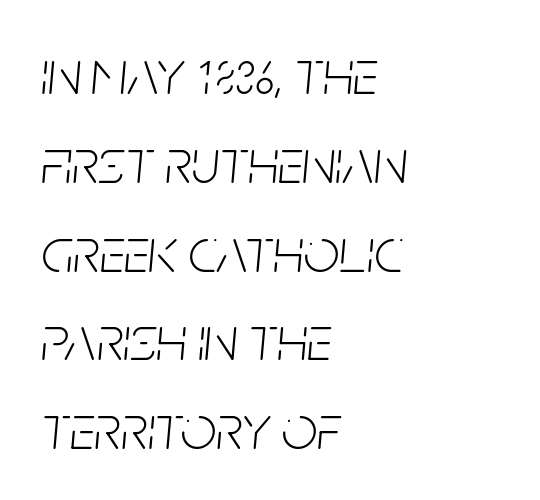
The image shows 63 px light, condensed type, italic (leaning right); set left-aligned, normal line spacing (1.41x), normal letter spacing, not underlined; low stroke contrast and a large x-height.
